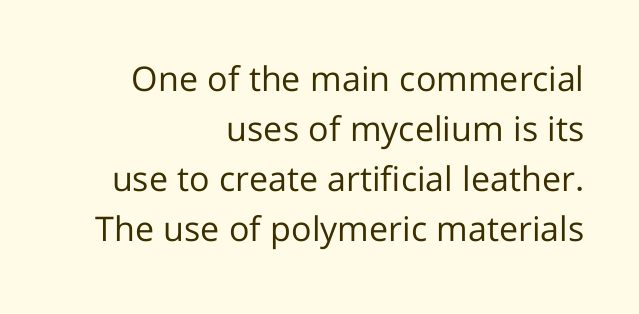
This rendering employs a face without finishing strokes, i.e., a sans-serif. Each row of text sits above clean, open space. Where is the straight margin? On the right. If you measured baseline to baseline, you'd find a middling distance. These lines are rendered in a variable-pitch font.
